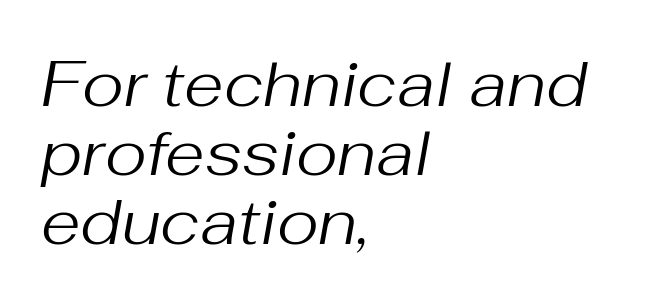
The image shows 64 px regular-weight type, italic (leaning right); set left-aligned, tight line spacing (1.08x), normal letter spacing, not underlined; medium stroke contrast and a medium x-height.
